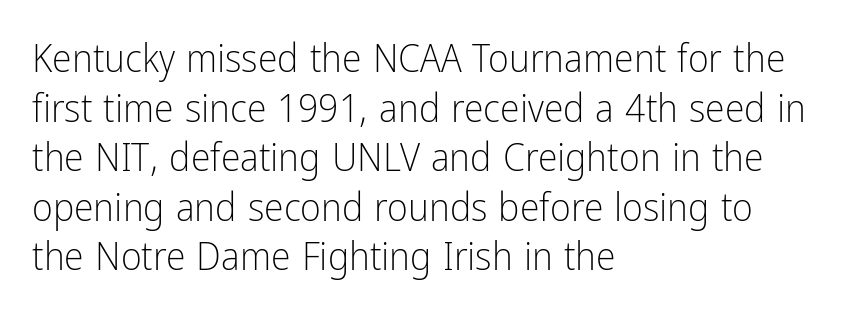
The image shows 40 px light, condensed sans-serif type, upright; set left-aligned, line spacing 1.24x, normal letter spacing, not underlined; low stroke contrast and a medium x-height.
